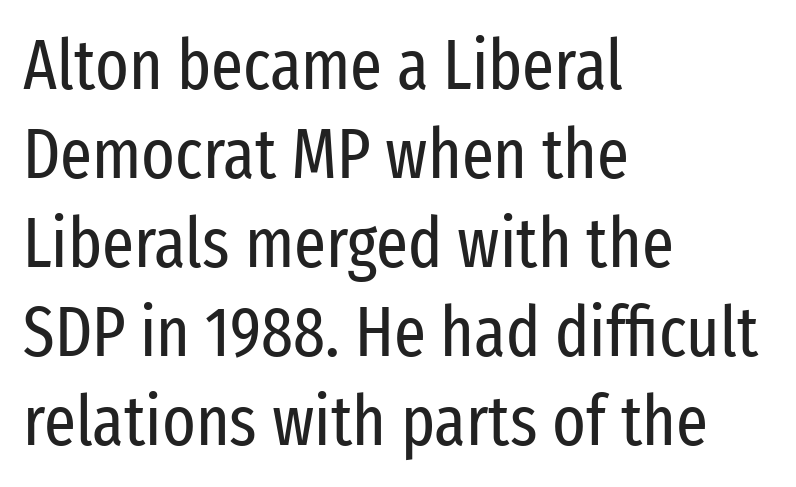
The image shows 70 px regular-weight, condensed sans-serif type, upright; set left-aligned, normal line spacing (1.27x), normal letter spacing, not underlined; low stroke contrast and a medium x-height.
